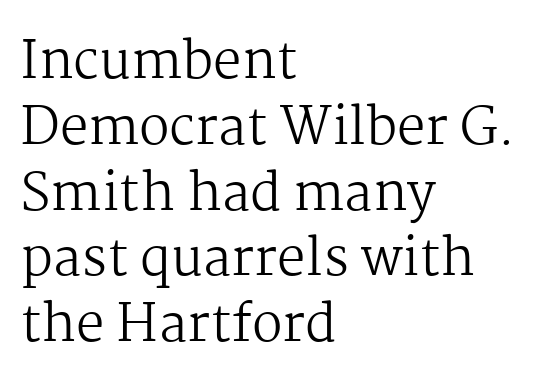
Yep, those are serifs on the letters. This sample uses plain, unmodified letter spacing. The rag falls on the right side of this text block. Unbolded letterforms with no extra heft. Leading: standard. You could not count columns in this text — the font is proportionally spaced.
